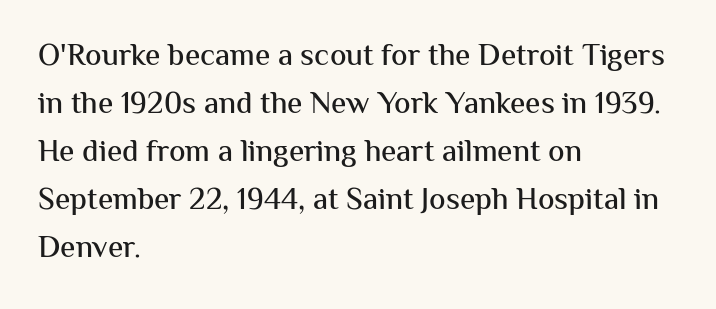
Summary of vertical rhythm: regular, with standard interline spacing. Unlike italic type, these characters show no tilt at all. Descenders hang freely into open space. The face used here is proportionally spaced, like ordinary book or web type. Classification — sans serif.
